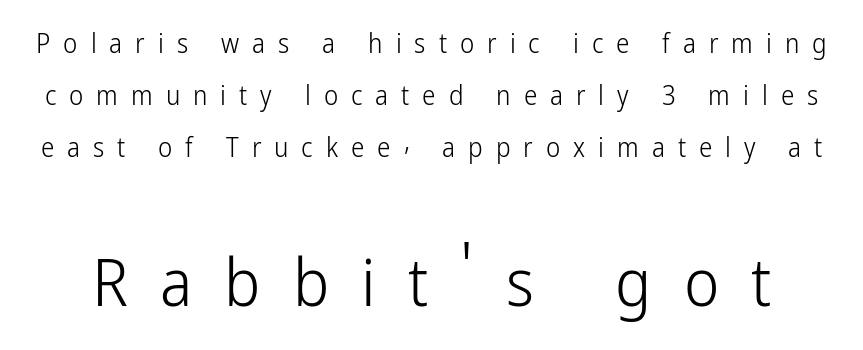
Q: Is the text bold? A: No.
Q: Is the text italic (slanted)? A: No, it is upright.
Q: Is the typeface a serif or a sans-serif typeface? A: Sans-serif.
Q: Is the text underlined? A: No.
Q: Is the spacing between letters normal or unusually wide? A: Unusually wide.
Q: Is the spacing between lines tight, normal or loose? A: Loose.
Q: Which block of text is set in a larger size, the first (top) or the second (bottom)? A: The second (bottom) one.
Q: Width (condensed, normal, or wide)? A: Condensed.
Q: Stroke contrast? A: Low.
Q: x-height? A: Medium.
Q: Monospaced? A: No.
